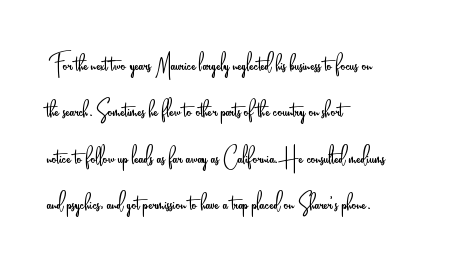
Q: Is the text bold? A: No.
Q: Is the typeface a serif or a sans-serif typeface? A: Sans-serif.
Q: Is the text underlined? A: No.
Q: How is the paragraph aligned? A: Left-aligned.
Q: Is the spacing between letters normal or unusually wide? A: Normal.
Q: Is the spacing between lines tight, normal or loose? A: Normal.
Q: Width (condensed, normal, or wide)? A: Condensed.
Q: Stroke contrast? A: Low.
Q: x-height? A: Small.
Q: Monospaced? A: No.
